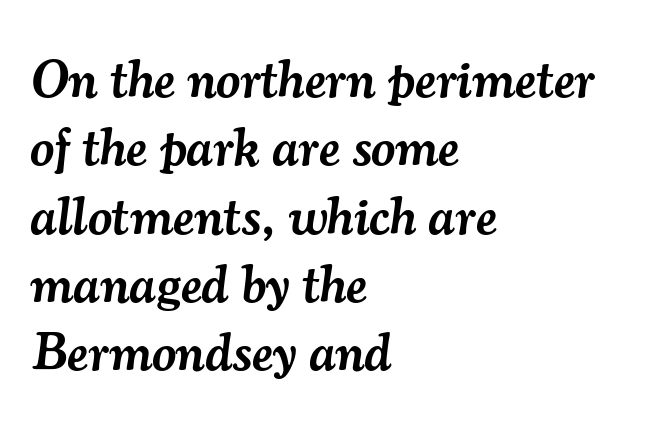
The image shows 53 px semibold serif type, italic (leaning right); set left-aligned, normal line spacing (1.29x), normal letter spacing, not underlined; medium stroke contrast and a small x-height.
